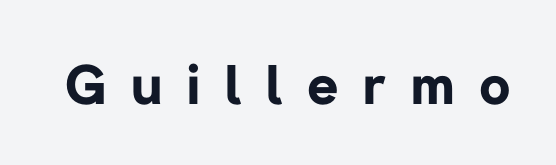
Q: Is the text bold? A: Yes.
Q: Is the text italic (slanted)? A: No, it is upright.
Q: Is the typeface a serif or a sans-serif typeface? A: Sans-serif.
Q: Is the text underlined? A: No.
Q: Is the spacing between letters normal or unusually wide? A: Unusually wide.
Q: Width (condensed, normal, or wide)? A: Normal.
Q: Stroke contrast? A: Low.
Q: x-height? A: Medium.
Q: Monospaced? A: No.
